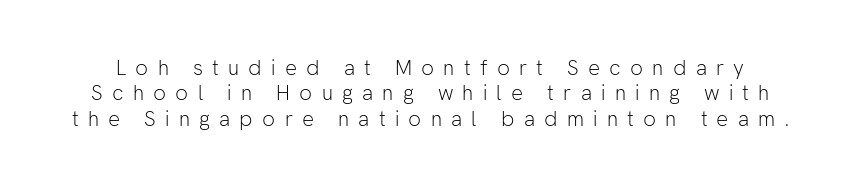
{"italic": "no", "bold": "no", "underline": "no", "line_spacing_ratio": 1.21, "letter_spacing": "wide", "letter_spacing_em": 0.44, "glyph_px": 21}
